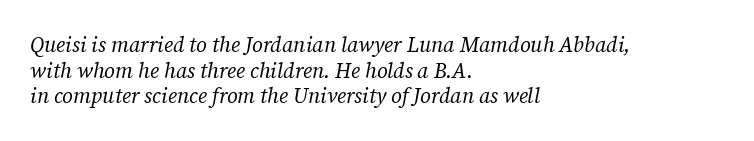
{"italic": "yes", "lean": "right", "slant_degrees": 12, "bold": "no", "underline": "no", "align": "left", "line_spacing_ratio": 1.22, "letter_spacing": "normal", "letter_spacing_em": 0.0, "glyph_px": 21}
